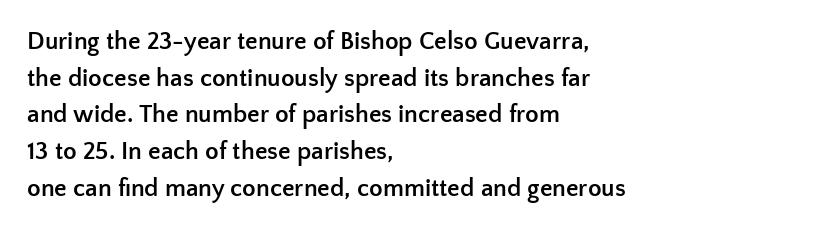
Q: Is the text bold? A: Yes.
Q: Is the text italic (slanted)? A: No, it is upright.
Q: Is the text underlined? A: No.
Q: How is the paragraph aligned? A: Left-aligned.
Q: Is the spacing between letters normal or unusually wide? A: Normal.
Q: Is the spacing between lines tight, normal or loose? A: Normal.
